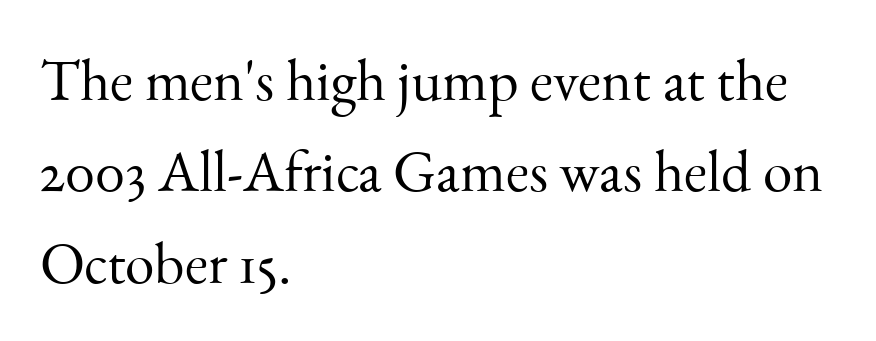
{"serif": "yes", "italic": "no", "bold": "no", "weight": "light", "width": "normal", "stroke_contrast": "medium", "x_height": "small", "monospaced": "no", "underline": "no", "align": "left", "line_spacing": "normal", "line_spacing_ratio": 1.55, "letter_spacing": "normal", "letter_spacing_em": 0.0, "glyph_px": 59}
